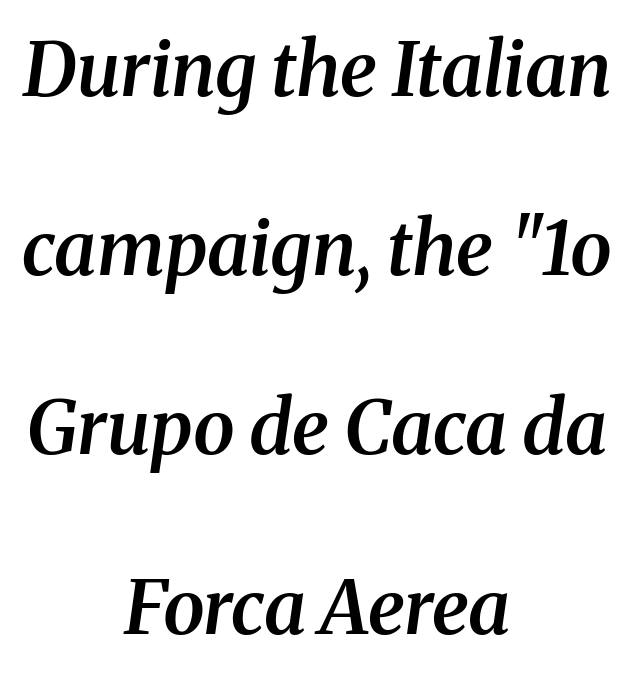
Q: Is the text bold? A: Semi-bold.
Q: Is the text italic (slanted)? A: Yes, it leans right by about 8 degrees.
Q: Is the typeface a serif or a sans-serif typeface? A: Serif.
Q: Is the text underlined? A: No.
Q: How is the paragraph aligned? A: Centered.
Q: Is the spacing between letters normal or unusually wide? A: Normal.
Q: Is the spacing between lines tight, normal or loose? A: Loose.
Q: Width (condensed, normal, or wide)? A: Normal.
Q: Stroke contrast? A: Medium.
Q: x-height? A: Medium.
Q: Monospaced? A: No.
